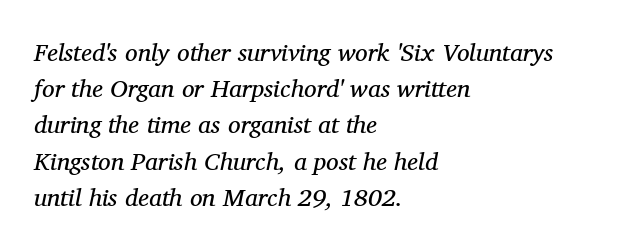
The type is set solid horizontally, with unmodified tracking. Horizontally, the lines are justified to the leading edge only. Just letters on the line, the space beneath them empty. Heft: none added — not bold.
